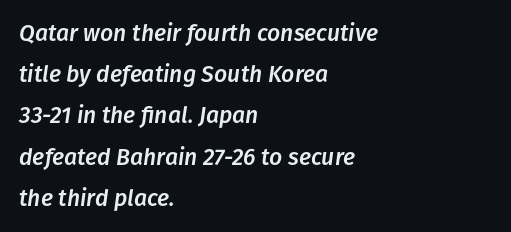
A classic flush-left, rag-right setting is used for this passage. Emphasis-style slanted type is in use. The rendering keeps characters at their native spacing. Honestly, there is no underline to notice here at all.
